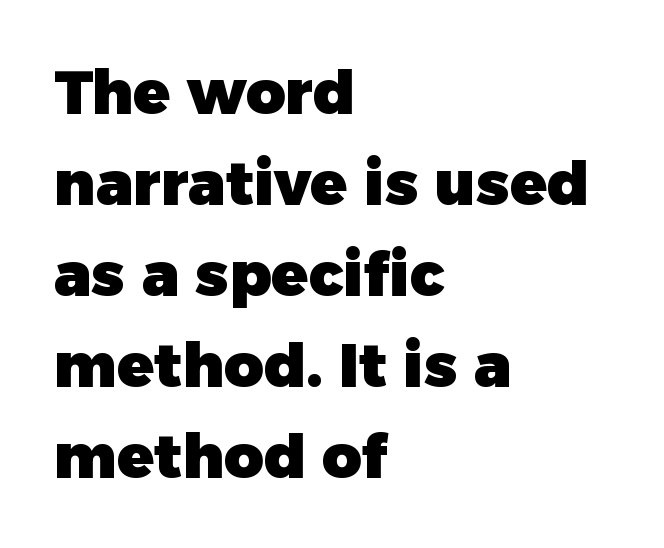
Q: Is the text bold? A: Yes.
Q: Is the text italic (slanted)? A: No, it is upright.
Q: Is the typeface a serif or a sans-serif typeface? A: Sans-serif.
Q: Is the text underlined? A: No.
Q: How is the paragraph aligned? A: Left-aligned.
Q: Is the spacing between letters normal or unusually wide? A: Normal.
Q: Is the spacing between lines tight, normal or loose? A: Normal.
Q: Width (condensed, normal, or wide)? A: Normal.
Q: Stroke contrast? A: Low.
Q: x-height? A: Medium.
Q: Monospaced? A: No.
